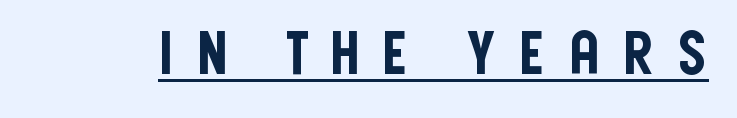
Check the space under the baseline: a stroke is drawn there. Looks like regular typesetting: each glyph gets only the width it needs. Students, note that the glyphs here are deliberately spaced far apart. Are there feet on the stems? There aren't — it's a sans.
